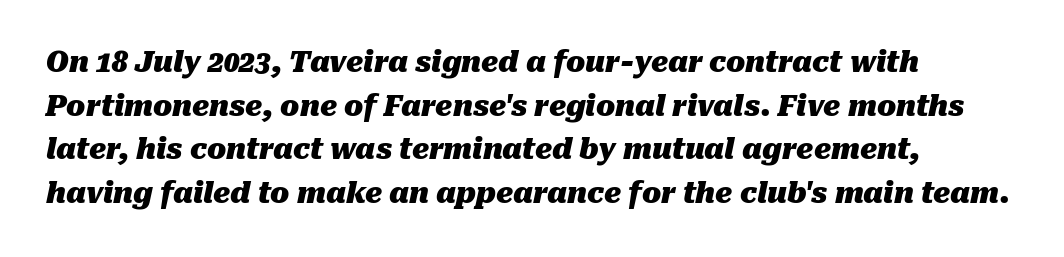
The image shows 28 px heavy type, italic (leaning right); set left-aligned, normal line spacing (1.56x), normal letter spacing, not underlined; medium stroke contrast and a medium x-height.
